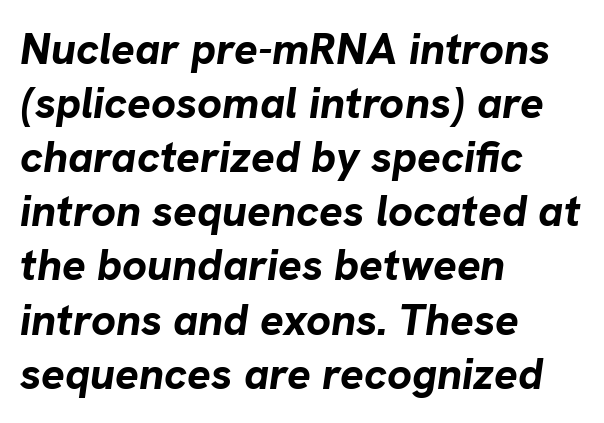
The gap between lines stays unmarked. Reading down the block, your eye returns to a fixed left position each line. You could call the tracking neutral — neither tight nor loose. Slant detected: the letters are inclined. As a designer I'd log this as weight 700, bold. A typesetter would call this proportional, since set widths differ per character.
